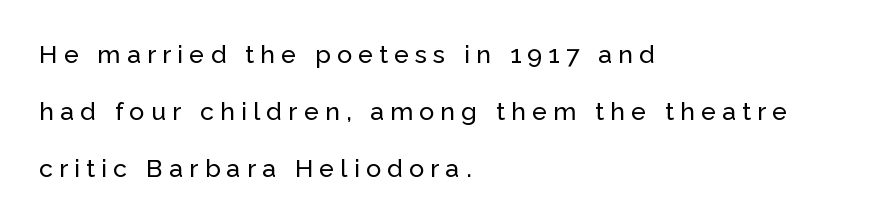
{"italic": "no", "underline": "no", "align": "left", "line_spacing": "loose", "line_spacing_ratio": 2.29, "letter_spacing": "wide", "letter_spacing_em": 0.25, "glyph_px": 25}
